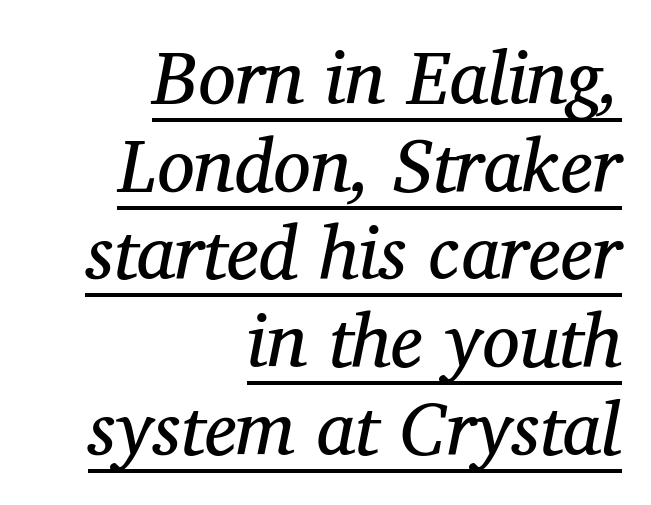
Q: Is the text bold? A: No.
Q: Is the text italic (slanted)? A: Yes, it leans right by about 12 degrees.
Q: Is the typeface a serif or a sans-serif typeface? A: Serif.
Q: Is the text underlined? A: Yes.
Q: How is the paragraph aligned? A: Right-aligned.
Q: Is the spacing between letters normal or unusually wide? A: Normal.
Q: Width (condensed, normal, or wide)? A: Normal.
Q: Stroke contrast? A: Medium.
Q: x-height? A: Medium.
Q: Monospaced? A: No.
